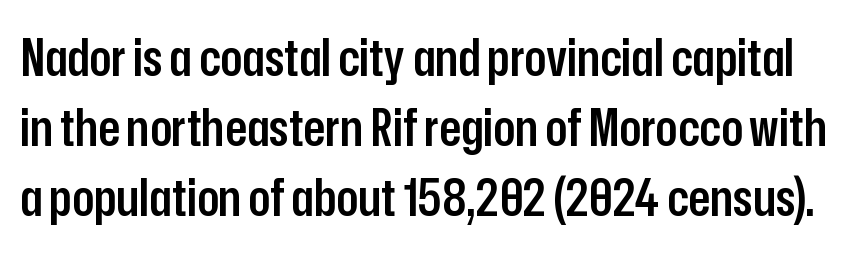
Q: Is the text bold? A: Semi-bold.
Q: Is the text italic (slanted)? A: No, it is upright.
Q: Is the typeface a serif or a sans-serif typeface? A: Sans-serif.
Q: Is the text underlined? A: No.
Q: Is the spacing between letters normal or unusually wide? A: Normal.
Q: Is the spacing between lines tight, normal or loose? A: Normal.
Q: Width (condensed, normal, or wide)? A: Condensed.
Q: Stroke contrast? A: Low.
Q: x-height? A: Medium.
Q: Monospaced? A: No.
